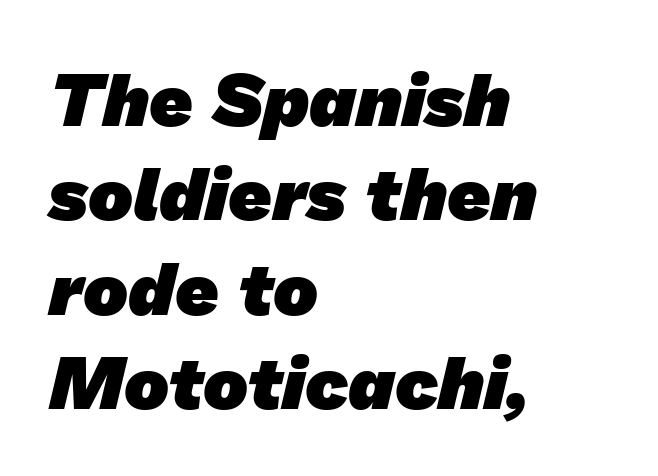
{"serif": "no", "bold": "yes", "weight": "heavy", "width": "normal", "stroke_contrast": "low", "x_height": "medium", "monospaced": "no", "underline": "no", "align": "left", "line_spacing": "normal", "line_spacing_ratio": 1.26, "letter_spacing": "normal", "letter_spacing_em": 0.0, "glyph_px": 75}
